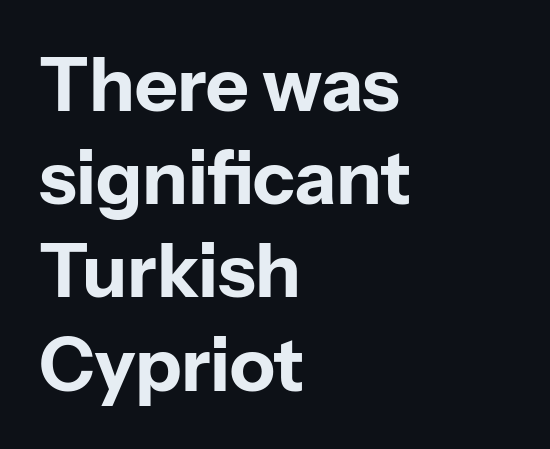
Standard letterfit; no display-style spreading of the glyphs. Nothing sits at the stroke ends, so this counts as sans-serif. Style check: upright. The paragraph has a hard left edge and a soft right edge. The lines sit at an ordinary, default distance from one another. Rule under the text: the space is simply empty.
